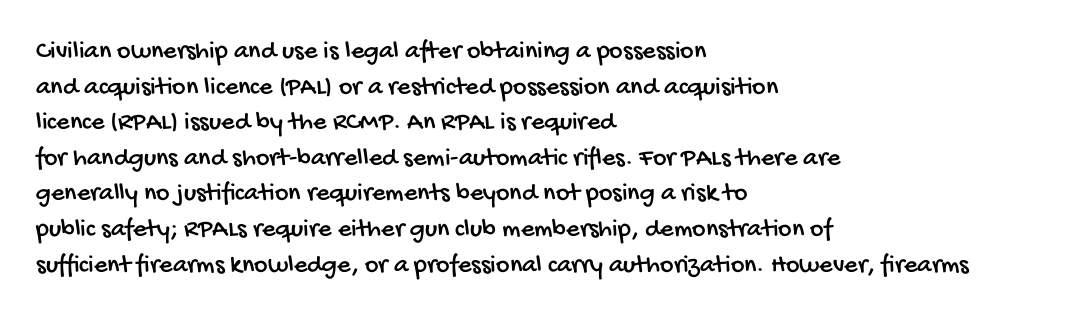
The image shows 26 px text type; set left-aligned, normal line spacing (1.37x), normal letter spacing, not underlined.
